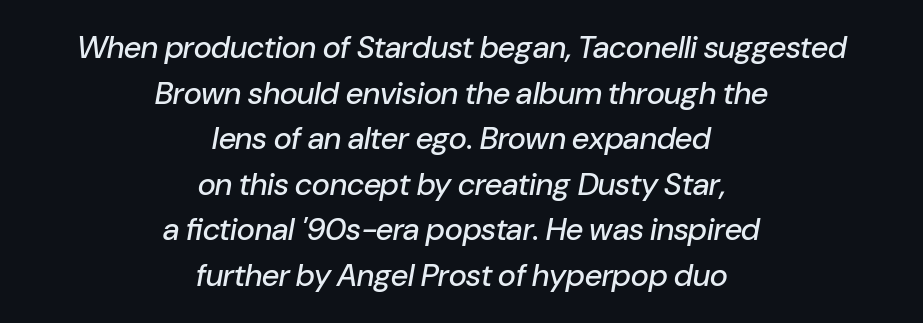
Q: Is the text italic (slanted)? A: Yes, it leans right by about 10 degrees.
Q: Is the text underlined? A: No.
Q: How is the paragraph aligned? A: Centered.
Q: Is the spacing between letters normal or unusually wide? A: Normal.
Q: Is the spacing between lines tight, normal or loose? A: Normal.
Q: Width (condensed, normal, or wide)? A: Normal.
Q: Stroke contrast? A: Low.
Q: x-height? A: Medium.
Q: Monospaced? A: No.
